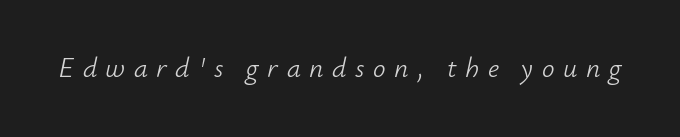
Words float on clear page, feet unadorned. Looks like regular typesetting: each glyph gets only the width it needs. The weight tops out at a normal text grade. This rendering widens character spacing well past its baseline value. The face used here has a pronounced slope to its letters.
